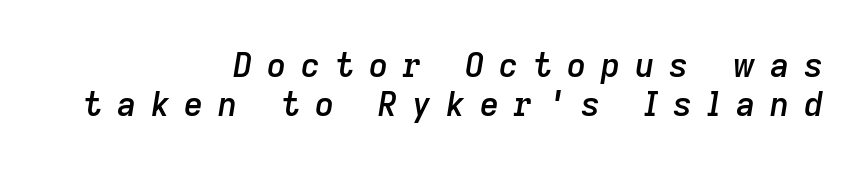
{"italic": "yes", "lean": "right", "slant_degrees": 9, "bold": "semi", "weight": "semibold", "width": "normal", "stroke_contrast": "low", "x_height": "medium", "monospaced": "no", "underline": "no", "align": "right", "line_spacing_ratio": 1.18, "letter_spacing": "wide", "letter_spacing_em": 0.45, "glyph_px": 33}
